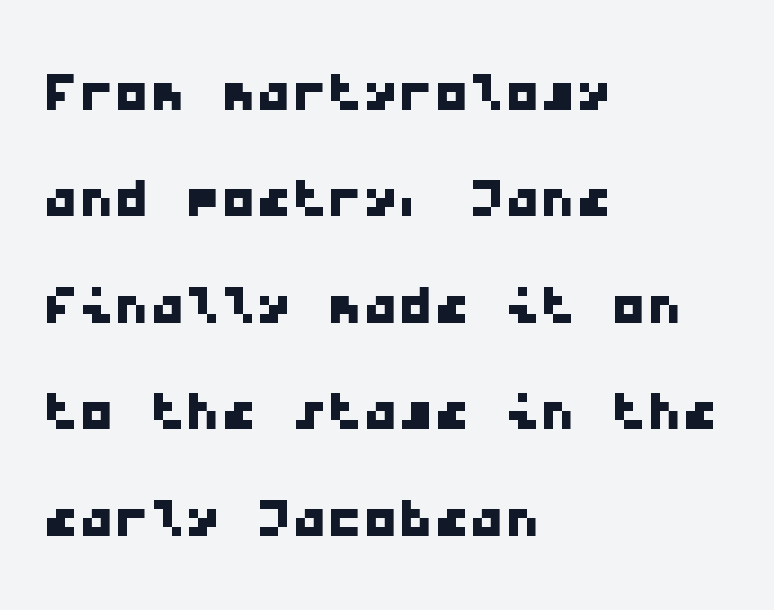
{"serif": "no", "width": "wide", "stroke_contrast": "low", "x_height": "medium", "monospaced": "yes", "underline": "no", "align": "left", "line_spacing": "normal", "line_spacing_ratio": 1.5, "letter_spacing": "normal", "letter_spacing_em": 0.0, "glyph_px": 71}
